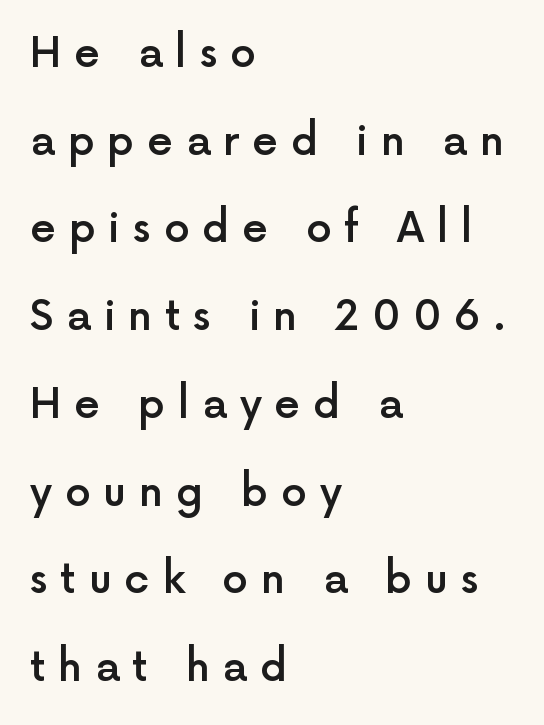
Q: Is the text bold? A: Semi-bold.
Q: Is the text italic (slanted)? A: No, it is upright.
Q: Is the typeface a serif or a sans-serif typeface? A: Sans-serif.
Q: Is the text underlined? A: No.
Q: How is the paragraph aligned? A: Left-aligned.
Q: Is the spacing between letters normal or unusually wide? A: Unusually wide.
Q: Is the spacing between lines tight, normal or loose? A: Loose.
Q: Width (condensed, normal, or wide)? A: Normal.
Q: x-height? A: Medium.
Q: Monospaced? A: No.
